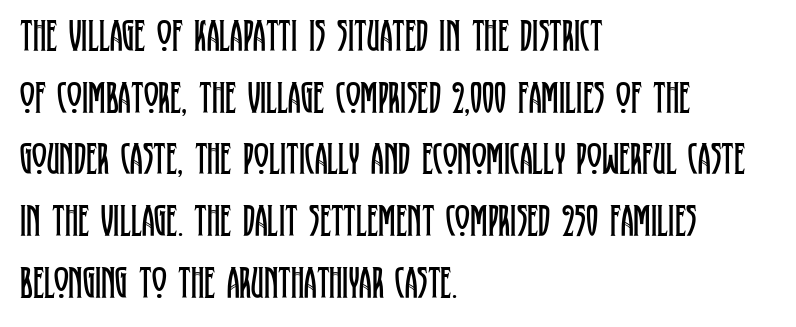
Q: Is the text bold? A: No.
Q: Is the text italic (slanted)? A: No, it is upright.
Q: Is the typeface a serif or a sans-serif typeface? A: Serif.
Q: Is the text underlined? A: No.
Q: How is the paragraph aligned? A: Left-aligned.
Q: Is the spacing between letters normal or unusually wide? A: Normal.
Q: Is the spacing between lines tight, normal or loose? A: Normal.
Q: Width (condensed, normal, or wide)? A: Condensed.
Q: Stroke contrast? A: Low.
Q: x-height? A: Large.
Q: Monospaced? A: No.
